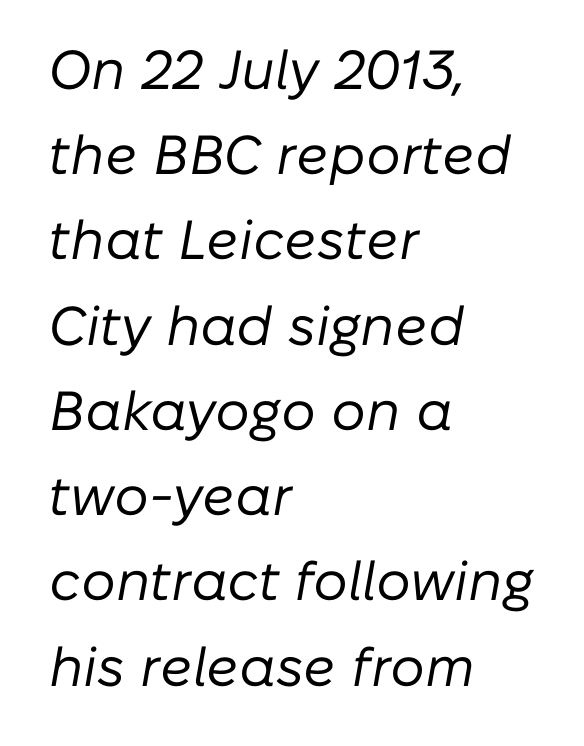
The image shows 55 px regular-weight type, italic (leaning right); set left-aligned, normal line spacing (1.55x), normal letter spacing, not underlined; low stroke contrast and a medium x-height.
